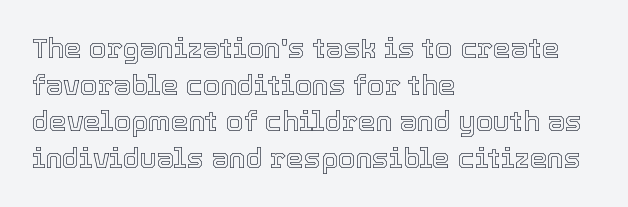
The image shows 28 px text type, upright; set left-aligned, normal line spacing (1.31x), normal letter spacing, not underlined; a medium x-height.
